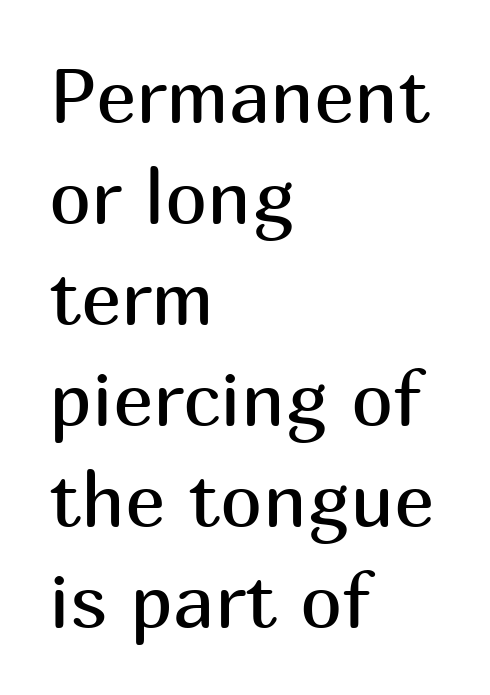
{"serif": "no", "italic": "no", "bold": "no", "weight": "regular", "width": "normal", "stroke_contrast": "medium", "x_height": "medium", "monospaced": "no", "underline": "no", "align": "left", "line_spacing": "normal", "line_spacing_ratio": 1.33, "letter_spacing": "normal", "letter_spacing_em": 0.0, "glyph_px": 76}
